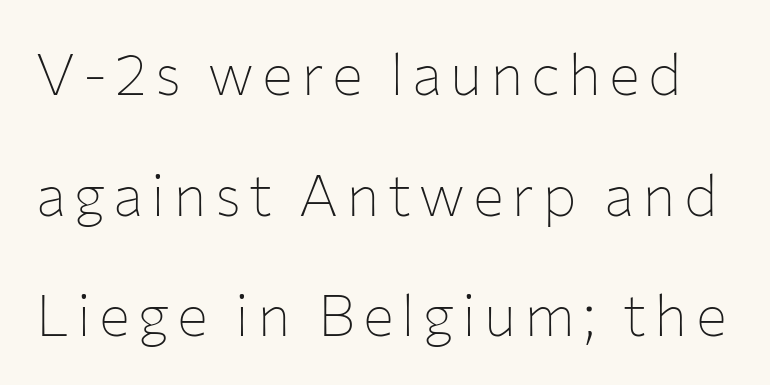
{"serif": "no", "italic": "no", "bold": "no", "weight": "thin", "width": "normal", "stroke_contrast": "low", "x_height": "medium", "monospaced": "no", "underline": "no", "line_spacing": "loose", "line_spacing_ratio": 2.08, "glyph_px": 58}
